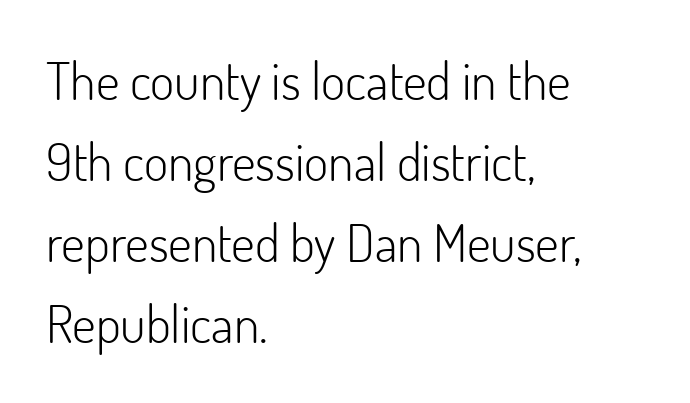
Nothing unusual about the tracking: characters are spaced as the font intends. Observe the absence of serifs on each vertical stroke in this sample. The string is rendered with underlining switched off. Which margin do the lines hug? The left one — the right edge is uneven.
